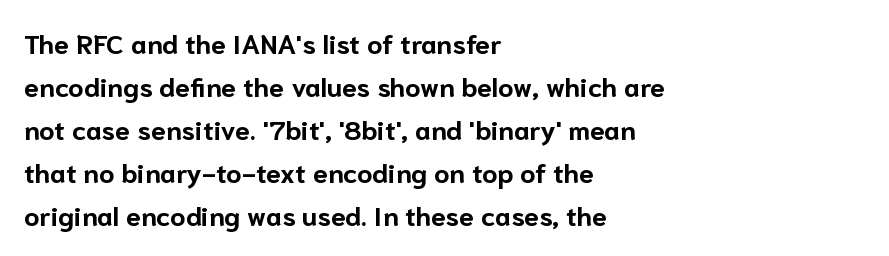
The image shows 27 px bold type, upright; set left-aligned, normal line spacing (1.59x), normal letter spacing, not underlined.
